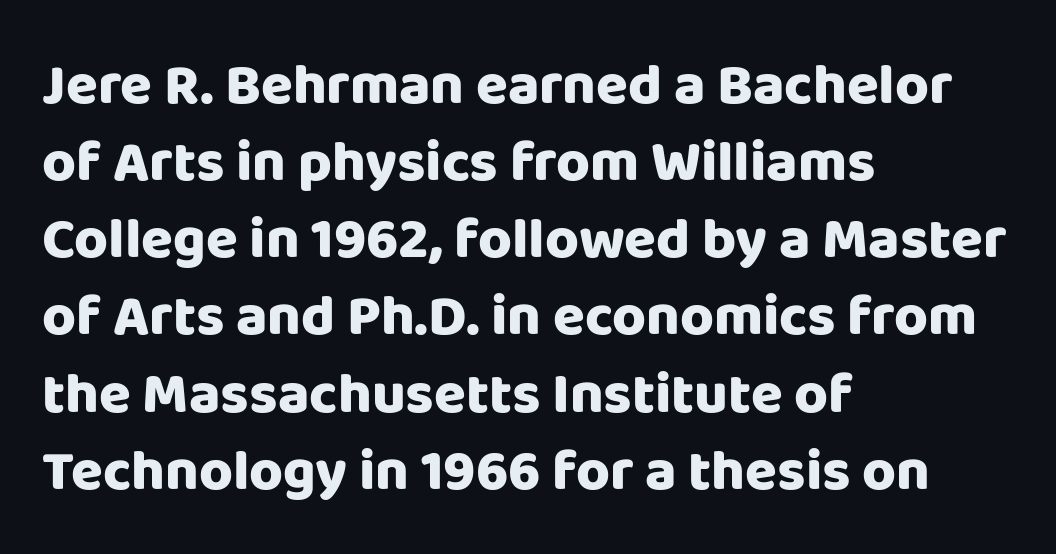
This sample uses a sans-serif face. Is the block centered? No — it sits flush against the left margin. You could not count columns in this text — the font is proportionally spaced. Rule under the text: the space is simply empty.
